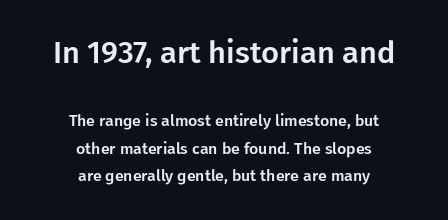
The passage shown is typed in a proportional face where columns would drift. Vertically, the passage feels balanced, rows spaced as you'd expect. The block sitting higher on the canvas is the one with enlarged characters. Ordinary non-slanted type is in use. The designer went with a sans here, leaving each stem footless. Leftover space on each line is divided equally before and after the words.
